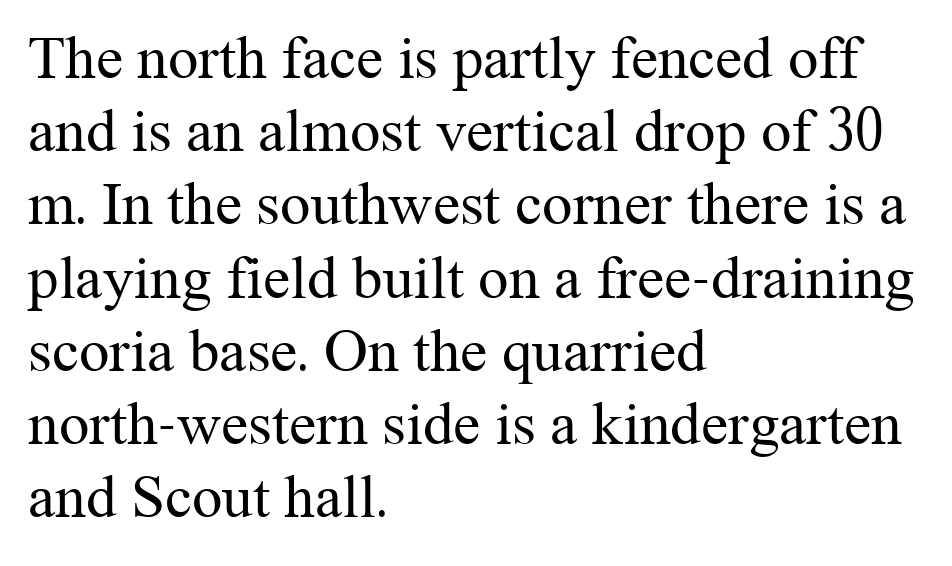
The image shows 61 px regular-weight serif type, upright; set left-aligned, line spacing 1.2x, normal letter spacing, not underlined; medium stroke contrast and a medium x-height.
